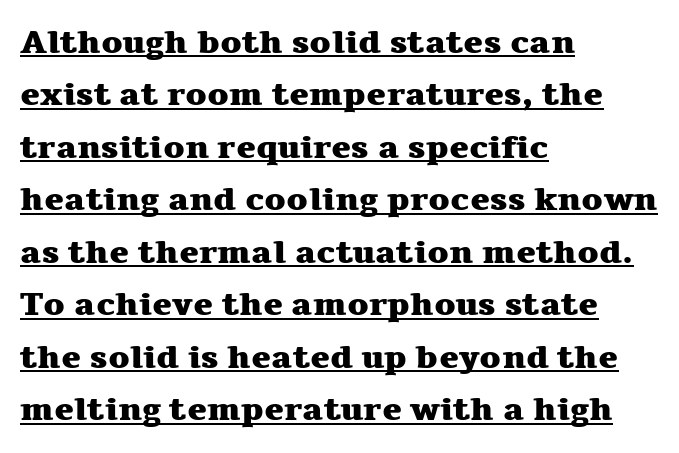
Q: Is the text bold? A: Yes.
Q: Is the text italic (slanted)? A: No, it is upright.
Q: Is the typeface a serif or a sans-serif typeface? A: Serif.
Q: Is the text underlined? A: Yes.
Q: How is the paragraph aligned? A: Left-aligned.
Q: Is the spacing between letters normal or unusually wide? A: Normal.
Q: Is the spacing between lines tight, normal or loose? A: Normal.
Q: Width (condensed, normal, or wide)? A: Wide.
Q: Stroke contrast? A: Medium.
Q: x-height? A: Medium.
Q: Monospaced? A: No.
